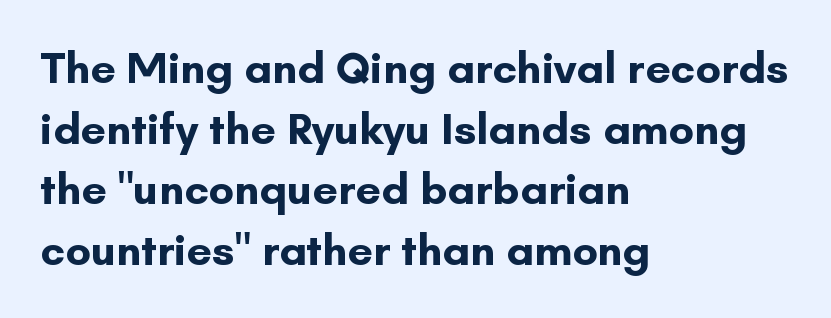
{"serif": "no", "italic": "no", "bold": "yes", "weight": "bold", "width": "normal", "stroke_contrast": "low", "x_height": "small", "monospaced": "no", "underline": "no", "align": "left", "line_spacing": "normal", "line_spacing_ratio": 1.35, "letter_spacing": "normal", "letter_spacing_em": 0.0, "glyph_px": 45}
